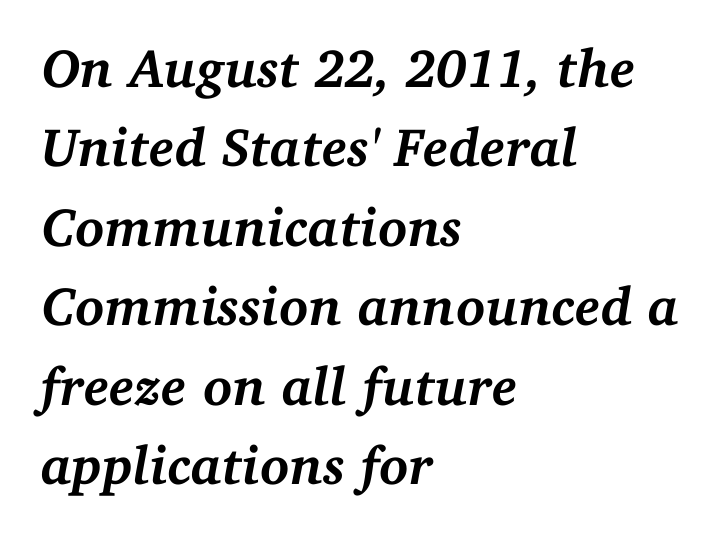
{"serif": "yes", "italic": "yes", "lean": "right", "slant_degrees": 11, "bold": "yes", "weight": "semibold", "width": "normal", "stroke_contrast": "medium", "x_height": "medium", "monospaced": "no", "underline": "no", "align": "left", "line_spacing": "normal", "line_spacing_ratio": 1.47, "letter_spacing": "normal", "letter_spacing_em": 0.0, "glyph_px": 54}
